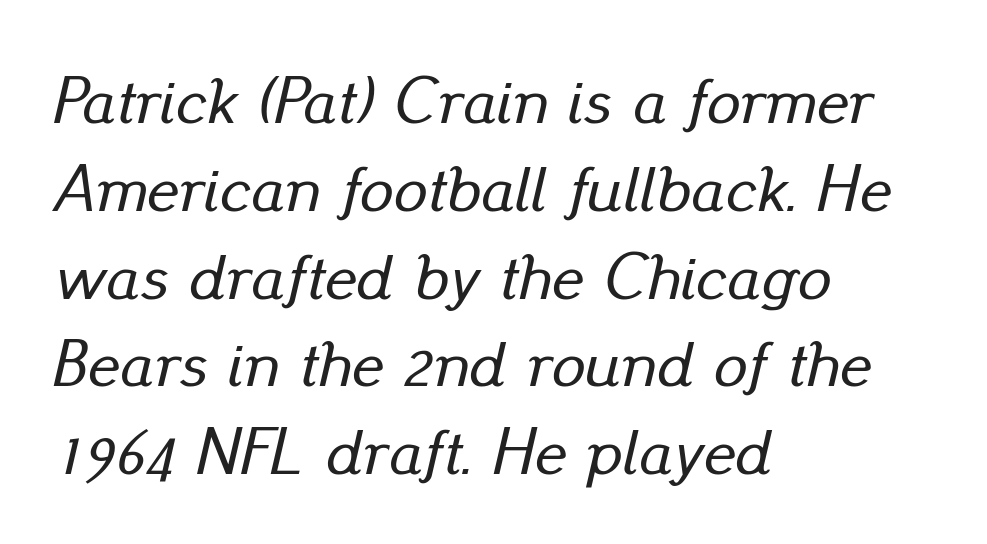
Q: Is the text italic (slanted)? A: Yes, it leans right by about 13 degrees.
Q: Is the text underlined? A: No.
Q: How is the paragraph aligned? A: Left-aligned.
Q: Is the spacing between letters normal or unusually wide? A: Normal.
Q: Is the spacing between lines tight, normal or loose? A: Normal.
Q: Width (condensed, normal, or wide)? A: Normal.
Q: Stroke contrast? A: Low.
Q: x-height? A: Small.
Q: Monospaced? A: No.
